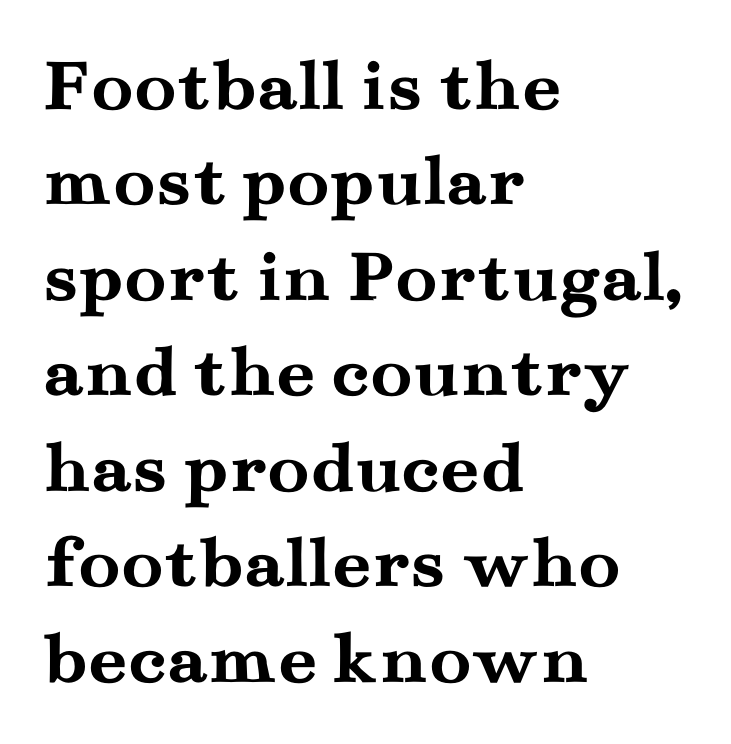
The image shows 77 px semibold, wide serif type, upright; set left-aligned, line spacing 1.24x, normal letter spacing, not underlined; medium stroke contrast and a small x-height.
